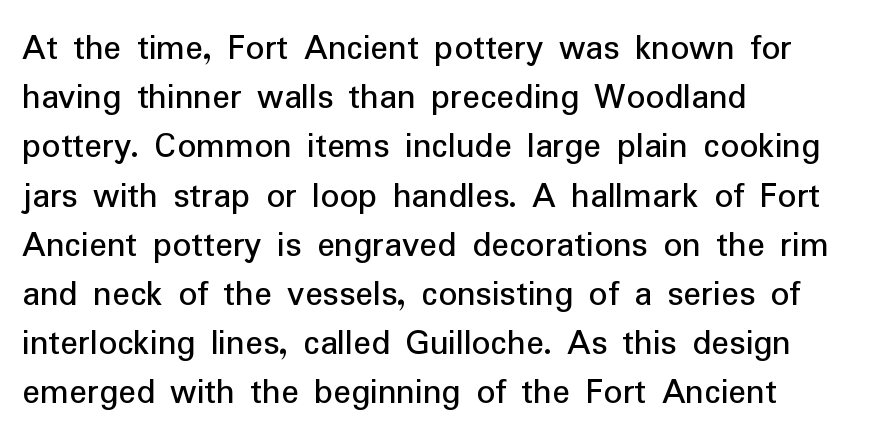
Q: Is the text bold? A: No.
Q: Is the text italic (slanted)? A: No, it is upright.
Q: Is the typeface a serif or a sans-serif typeface? A: Sans-serif.
Q: Is the text underlined? A: No.
Q: How is the paragraph aligned? A: Left-aligned.
Q: Is the spacing between letters normal or unusually wide? A: Normal.
Q: Is the spacing between lines tight, normal or loose? A: Normal.
Q: Width (condensed, normal, or wide)? A: Normal.
Q: Stroke contrast? A: Low.
Q: x-height? A: Medium.
Q: Monospaced? A: No.
